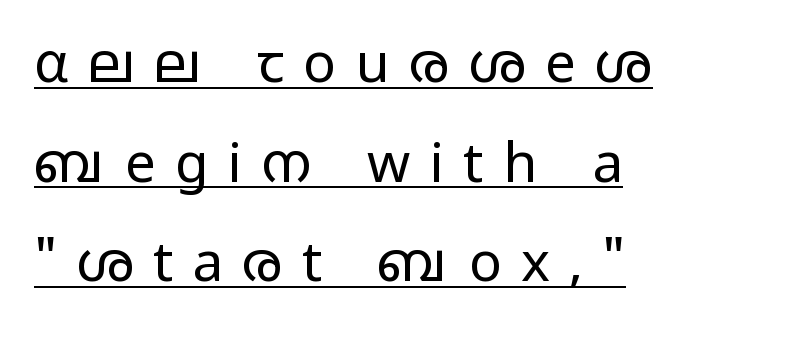
{"serif": "no", "italic": "no", "bold": "no", "weight": "regular", "width": "wide", "stroke_contrast": "low", "x_height": "medium", "monospaced": "no", "underline": "yes", "align": "left", "line_spacing_ratio": 1.81, "letter_spacing": "wide", "letter_spacing_em": 0.35, "glyph_px": 55}
